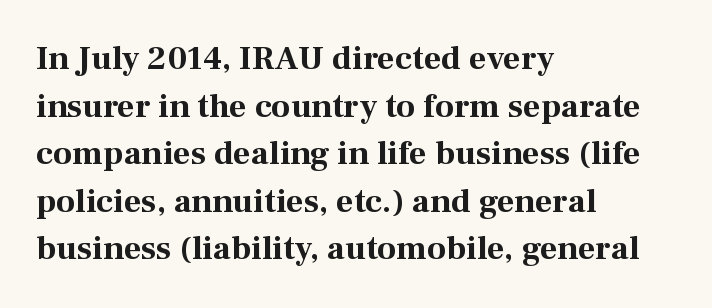
Q: Is the text bold? A: Yes.
Q: Is the text italic (slanted)? A: No, it is upright.
Q: Is the typeface a serif or a sans-serif typeface? A: Serif.
Q: Is the text underlined? A: No.
Q: How is the paragraph aligned? A: Left-aligned.
Q: Is the spacing between letters normal or unusually wide? A: Normal.
Q: Is the spacing between lines tight, normal or loose? A: Normal.
Q: Width (condensed, normal, or wide)? A: Normal.
Q: Stroke contrast? A: Medium.
Q: x-height? A: Medium.
Q: Monospaced? A: No.
